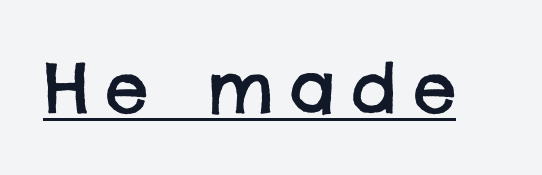
Q: Is the typeface a serif or a sans-serif typeface? A: Sans-serif.
Q: Is the text underlined? A: Yes.
Q: Is the spacing between letters normal or unusually wide? A: Unusually wide.
Q: Width (condensed, normal, or wide)? A: Normal.
Q: Stroke contrast? A: Low.
Q: x-height? A: Large.
Q: Monospaced? A: No.
